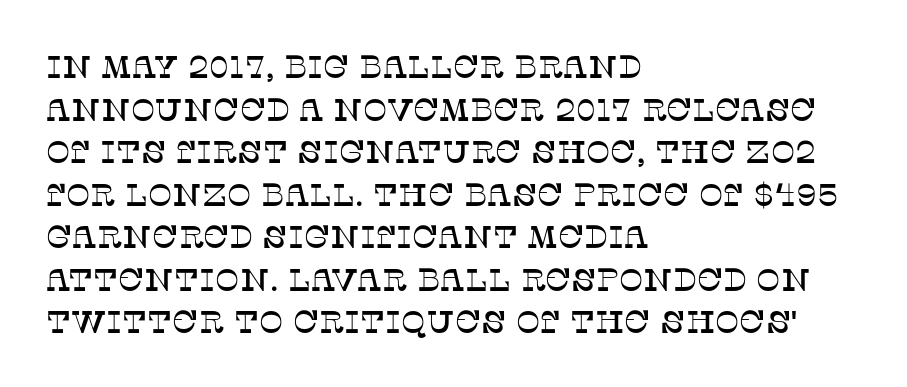
{"serif": "yes", "italic": "no", "width": "normal", "stroke_contrast": "low", "x_height": "large", "monospaced": "no", "underline": "no", "align": "left", "line_spacing": "normal", "line_spacing_ratio": 1.33, "letter_spacing": "normal", "letter_spacing_em": 0.0, "glyph_px": 32}
